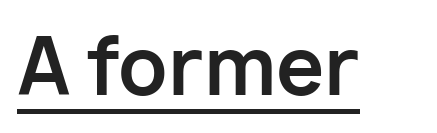
{"serif": "no", "italic": "no", "bold": "yes", "weight": "bold", "width": "normal", "stroke_contrast": "low", "x_height": "medium", "monospaced": "no", "underline": "yes", "letter_spacing": "normal", "letter_spacing_em": 0.0, "glyph_px": 77}
